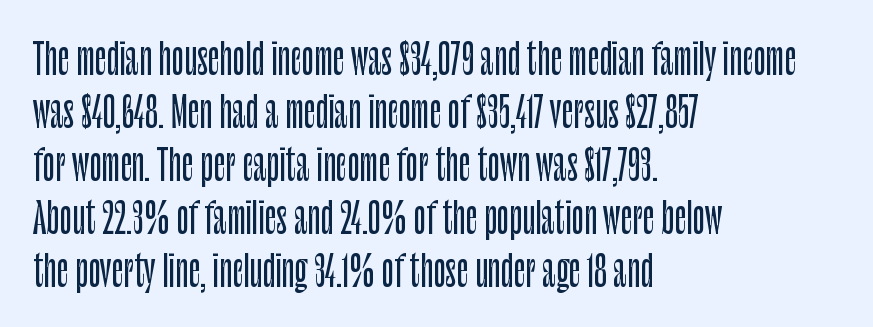
Q: Is the text italic (slanted)? A: No, it is upright.
Q: Is the typeface a serif or a sans-serif typeface? A: Sans-serif.
Q: Is the text underlined? A: No.
Q: How is the paragraph aligned? A: Left-aligned.
Q: Is the spacing between letters normal or unusually wide? A: Normal.
Q: Is the spacing between lines tight, normal or loose? A: Normal.
Q: Width (condensed, normal, or wide)? A: Condensed.
Q: Stroke contrast? A: Low.
Q: x-height? A: Large.
Q: Monospaced? A: No.
